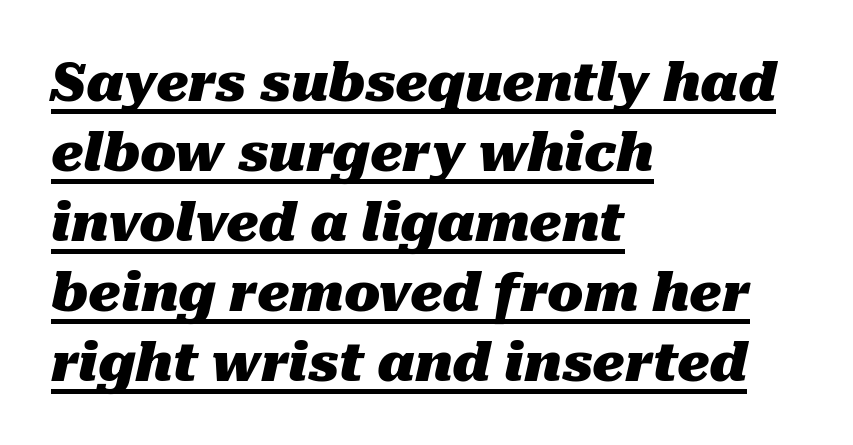
The image shows 53 px heavy type, italic (leaning right); set left-aligned, normal line spacing (1.32x), normal letter spacing, underlined; medium stroke contrast and a medium x-height.
